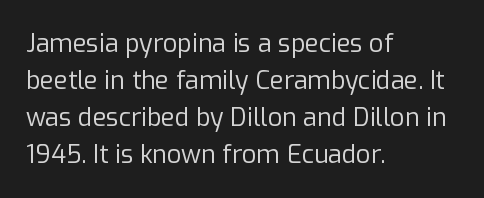
The image shows 25 px text type, upright; set left-aligned, normal line spacing (1.48x), normal letter spacing, not underlined.
